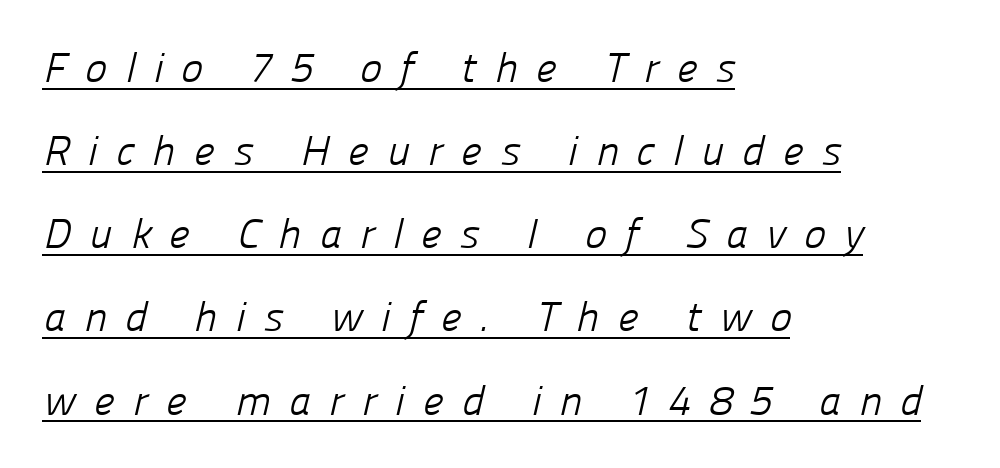
The rendering uses a large line-height, opening up the rows. Here the designer chose a conventional face with non-uniform glyph widths. Weight: in the light-to-regular range. Layout note: lines flush left. Short note: letters widely spaced.
